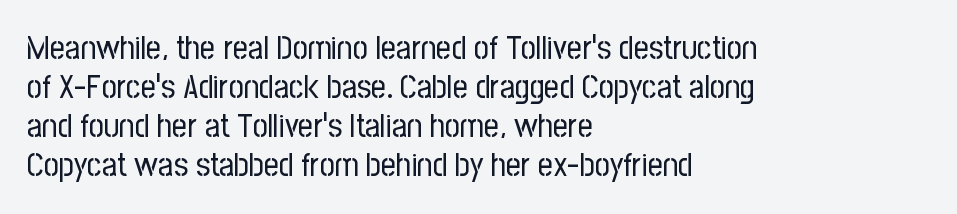
A typesetter would call this proportional, since set widths differ per character. Is the stroke heavy? The answer is a plain regular-or-lighter. These lines are composed in type without serifs. The letters stand upright; this is a roman face.
